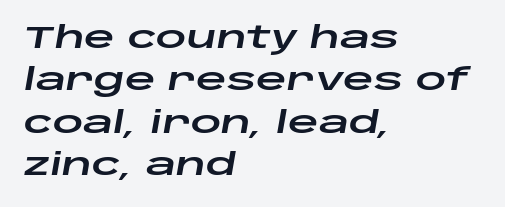
{"italic": "yes", "lean": "right", "slant_degrees": 10, "width": "wide", "stroke_contrast": "low", "x_height": "large", "monospaced": "no", "underline": "no", "align": "left", "line_spacing": "normal", "line_spacing_ratio": 1.41, "letter_spacing": "normal", "letter_spacing_em": 0.0, "glyph_px": 30}
